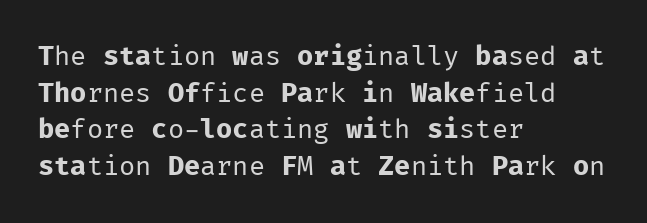
The image shows 27 px text type, upright; set left-aligned, normal line spacing (1.36x), normal letter spacing, not underlined.
